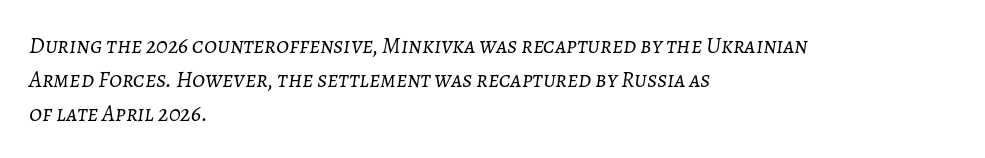
{"italic": "yes", "lean": "right", "slant_degrees": 7, "bold": "no", "underline": "no", "align": "left", "line_spacing": "normal", "line_spacing_ratio": 1.47, "letter_spacing": "normal", "letter_spacing_em": 0.0, "glyph_px": 23}
